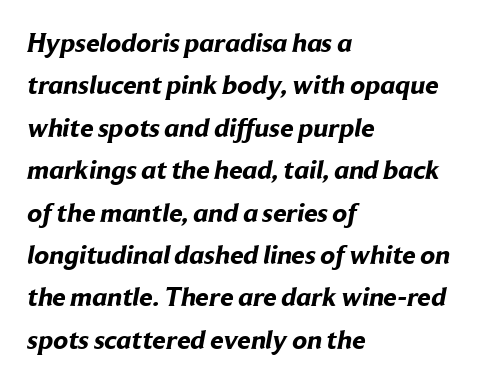
{"bold": "yes", "underline": "no", "align": "left", "line_spacing": "normal", "line_spacing_ratio": 1.57, "letter_spacing": "normal", "letter_spacing_em": 0.0, "glyph_px": 27}
